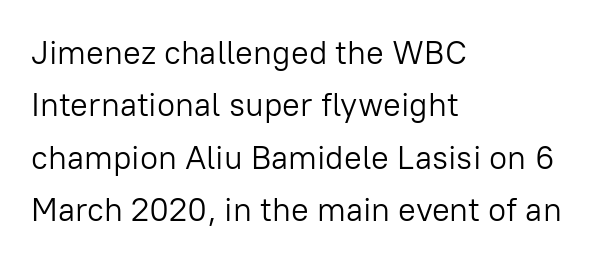
Q: Is the text bold? A: No.
Q: Is the text italic (slanted)? A: No, it is upright.
Q: Is the typeface a serif or a sans-serif typeface? A: Sans-serif.
Q: Is the text underlined? A: No.
Q: How is the paragraph aligned? A: Left-aligned.
Q: Is the spacing between letters normal or unusually wide? A: Normal.
Q: Is the spacing between lines tight, normal or loose? A: Normal.
Q: Width (condensed, normal, or wide)? A: Normal.
Q: Stroke contrast? A: Low.
Q: x-height? A: Medium.
Q: Monospaced? A: No.
